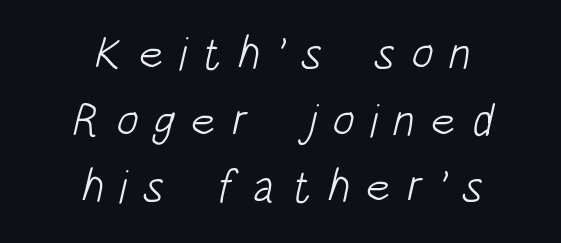
{"serif": "no", "bold": "no", "weight": "light", "width": "condensed", "stroke_contrast": "low", "x_height": "large", "monospaced": "no", "underline": "no", "align": "center", "line_spacing": "normal", "line_spacing_ratio": 1.45, "letter_spacing": "wide", "letter_spacing_em": 0.34, "glyph_px": 46}
